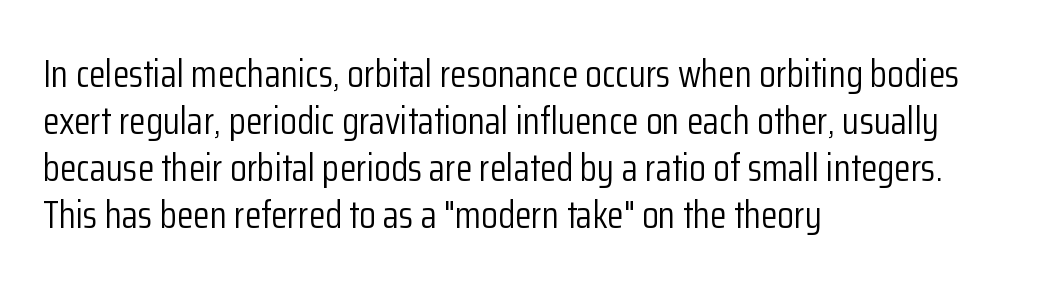
The image shows 38 px light, condensed sans-serif type, upright; set left-aligned, line spacing 1.24x, normal letter spacing, not underlined; low stroke contrast and a medium x-height.
